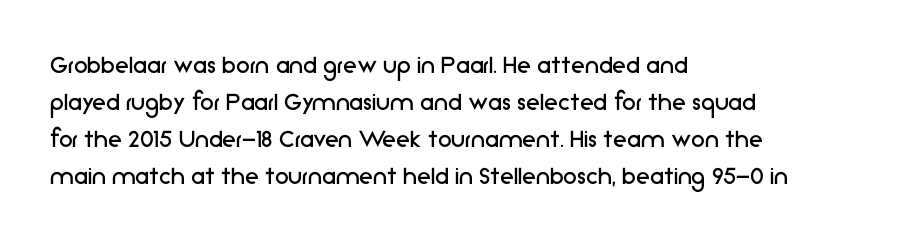
Q: Is the text bold? A: No.
Q: Is the text italic (slanted)? A: No, it is upright.
Q: Is the typeface a serif or a sans-serif typeface? A: Sans-serif.
Q: Is the text underlined? A: No.
Q: How is the paragraph aligned? A: Left-aligned.
Q: Is the spacing between letters normal or unusually wide? A: Normal.
Q: Is the spacing between lines tight, normal or loose? A: Normal.
Q: Width (condensed, normal, or wide)? A: Normal.
Q: Stroke contrast? A: Low.
Q: x-height? A: Medium.
Q: Monospaced? A: No.
